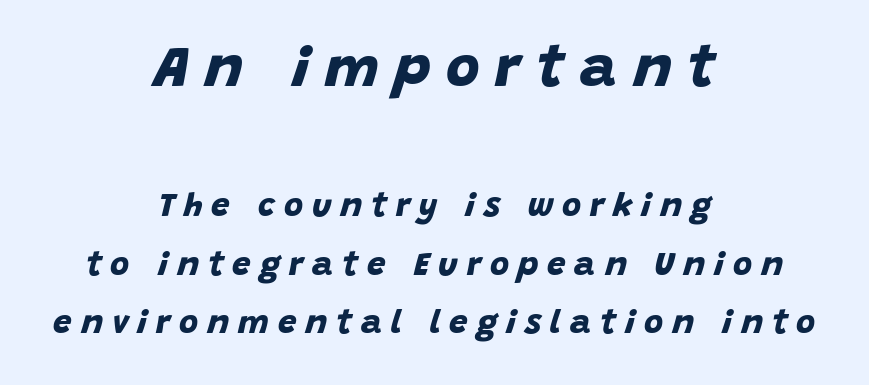
The image shows 58 px bold sans-serif type; set centered, line spacing 1.76x, unusually wide letter spacing (+0.27 em), not underlined; the first (top) block is 1.76x larger; low stroke contrast and a large x-height.
